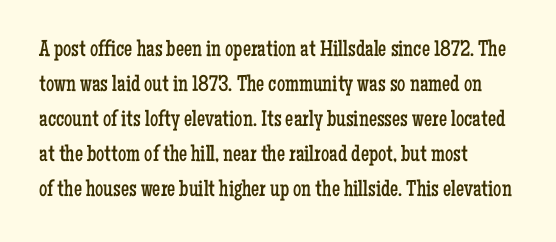
{"italic": "no", "bold": "no", "underline": "no", "align": "left", "line_spacing": "normal", "line_spacing_ratio": 1.52, "letter_spacing": "normal", "letter_spacing_em": 0.0, "glyph_px": 23}
